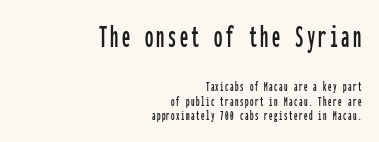
{"serif": "no", "italic": "no", "width": "condensed", "stroke_contrast": "low", "x_height": "medium", "monospaced": "yes", "underline": "no", "align": "right", "line_spacing": "tight", "line_spacing_ratio": 1.03, "larger_block": "first", "size_ratio": 2.36, "glyph_px": 33}
